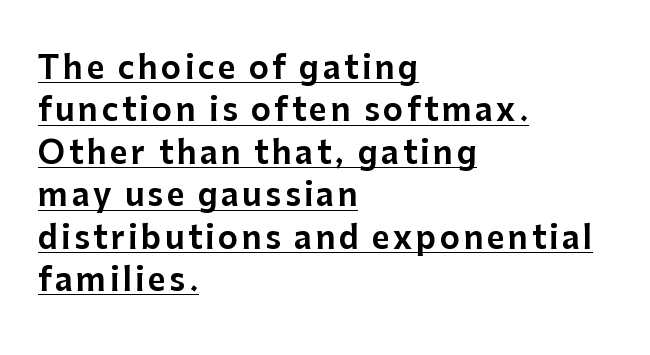
Q: Is the text italic (slanted)? A: No, it is upright.
Q: Is the typeface a serif or a sans-serif typeface? A: Sans-serif.
Q: Is the text underlined? A: Yes.
Q: How is the paragraph aligned? A: Left-aligned.
Q: Is the spacing between lines tight, normal or loose? A: Normal.
Q: Width (condensed, normal, or wide)? A: Normal.
Q: Stroke contrast? A: Low.
Q: x-height? A: Medium.
Q: Monospaced? A: No.
